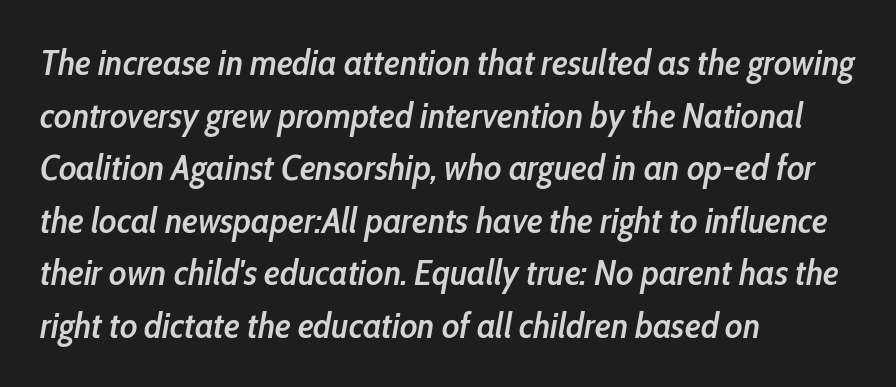
{"italic": "yes", "lean": "right", "slant_degrees": 10, "bold": "semi", "weight": "semibold", "width": "condensed", "stroke_contrast": "low", "x_height": "medium", "monospaced": "no", "underline": "no", "align": "left", "line_spacing": "normal", "line_spacing_ratio": 1.46, "letter_spacing": "normal", "letter_spacing_em": 0.0, "glyph_px": 36}
